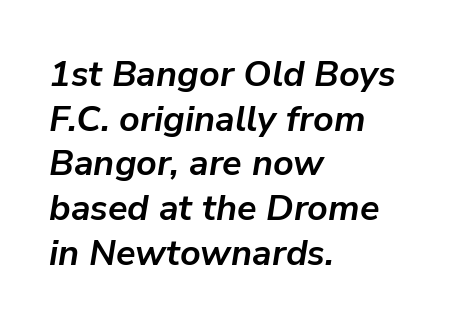
The passage shown is typed in a proportional face where columns would drift. Each row of text sits above clean, open space. You could call the tracking neutral — neither tight nor loose. Horizontal alignment here is leftward, the default for most running prose. Tall strokes in this sample are angled rather than plumb. Strokes here are thick enough to call this a true bold.
